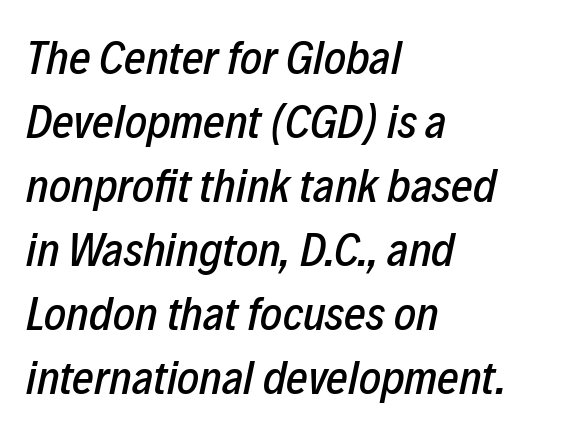
{"italic": "yes", "lean": "right", "slant_degrees": 12, "width": "condensed", "stroke_contrast": "low", "x_height": "medium", "monospaced": "no", "underline": "no", "align": "left", "line_spacing": "normal", "line_spacing_ratio": 1.36, "letter_spacing": "normal", "letter_spacing_em": 0.0, "glyph_px": 47}
